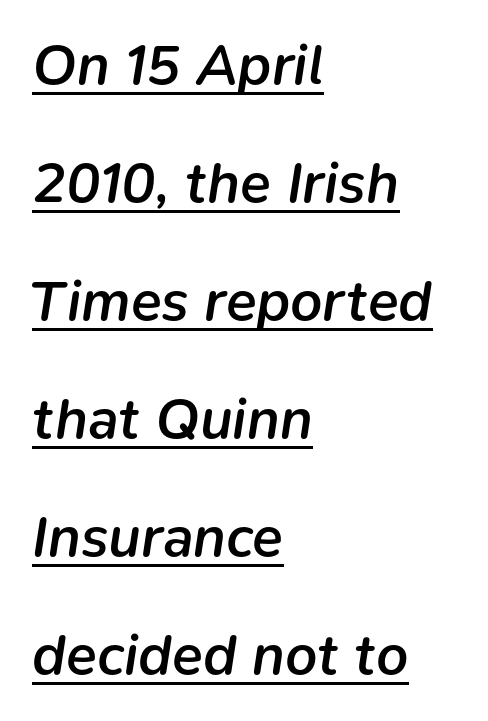
These lines are set flush left with a ragged right edge. Heft: intermediate — a semibold. This sample has the flowing, uneven cadence of proportional lettering. Students, observe the line beneath the letters — that is underlining. Notice the wide empty band between every row — that's loose leading.
